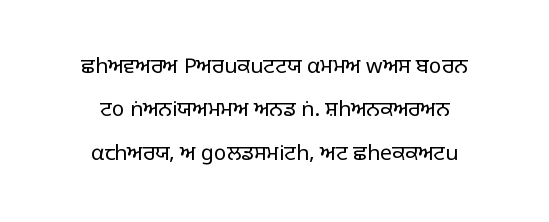
Rows of type keep a wide berth in the vertical direction. Honestly, the letter spacing is just normal — you wouldn't notice it. Caption: multi-line text, centered on the measure. A bare baseline throughout the passage. Quick note: not italic, upright. Summary of weight: not heavy and not bold.
